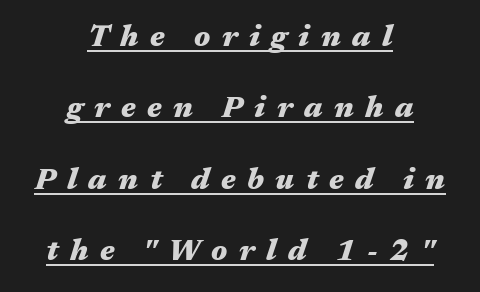
Q: Is the text bold? A: Yes.
Q: Is the text italic (slanted)? A: Yes, it leans right by about 17 degrees.
Q: Is the text underlined? A: Yes.
Q: How is the paragraph aligned? A: Centered.
Q: Is the spacing between letters normal or unusually wide? A: Unusually wide.
Q: Is the spacing between lines tight, normal or loose? A: Loose.
Q: Width (condensed, normal, or wide)? A: Wide.
Q: Stroke contrast? A: Medium.
Q: x-height? A: Medium.
Q: Monospaced? A: No.
